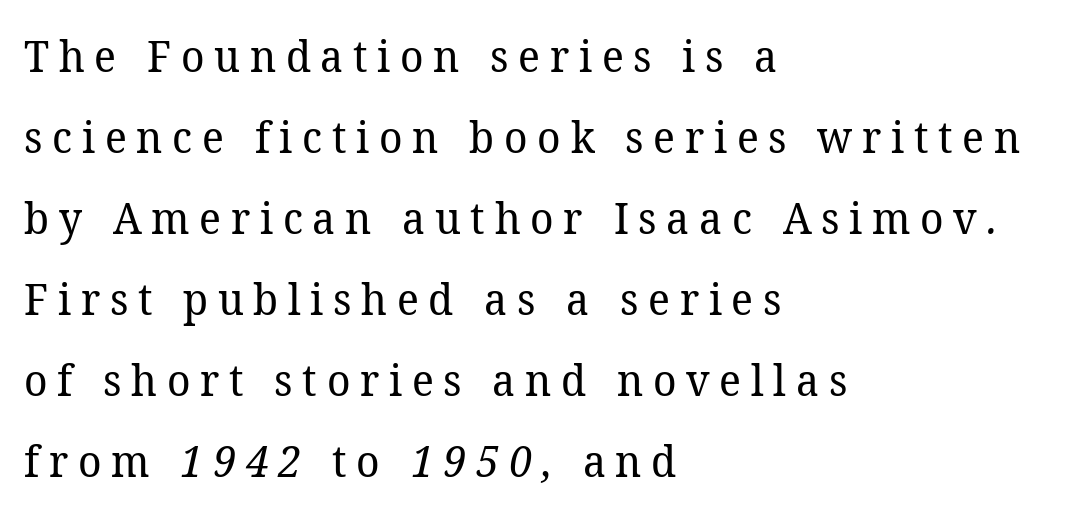
The image shows 44 px regular-weight serif type; set left-aligned, line spacing 1.84x, unusually wide letter spacing (+0.22 em), not underlined; low stroke contrast and a medium x-height.
